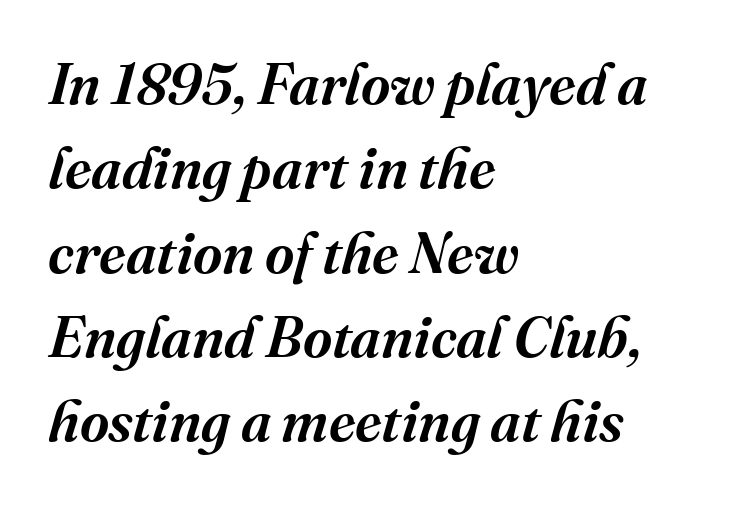
Q: Is the text italic (slanted)? A: Yes, it leans right by about 16 degrees.
Q: Is the typeface a serif or a sans-serif typeface? A: Serif.
Q: Is the text underlined? A: No.
Q: How is the paragraph aligned? A: Left-aligned.
Q: Is the spacing between letters normal or unusually wide? A: Normal.
Q: Is the spacing between lines tight, normal or loose? A: Normal.
Q: Width (condensed, normal, or wide)? A: Normal.
Q: Stroke contrast? A: Medium.
Q: x-height? A: Medium.
Q: Monospaced? A: No.
